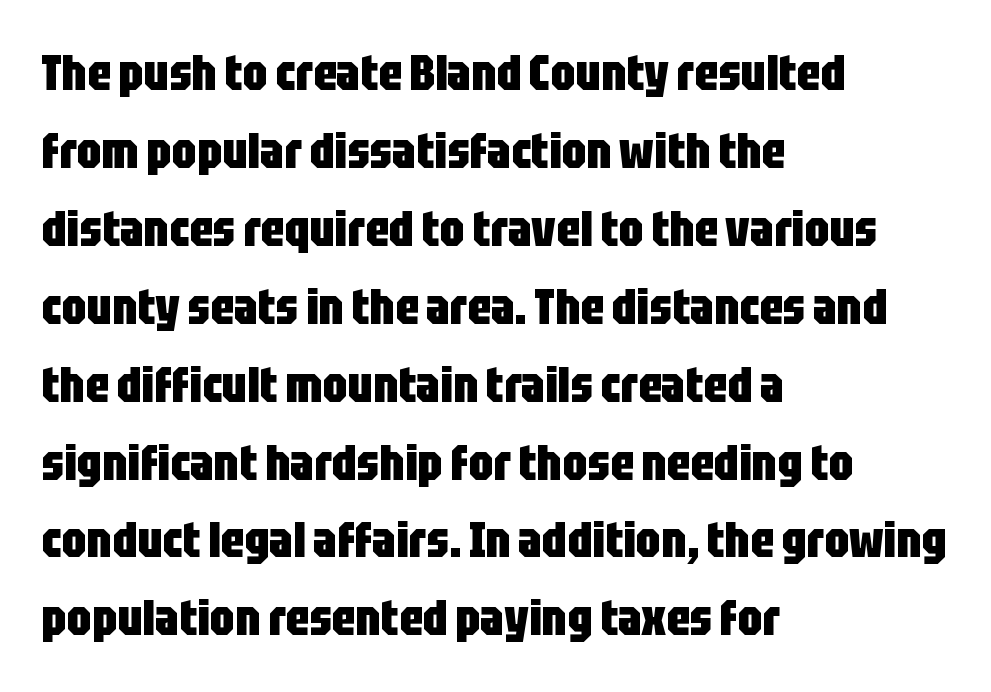
{"serif": "no", "italic": "no", "bold": "yes", "weight": "heavy", "width": "condensed", "stroke_contrast": "low", "x_height": "large", "monospaced": "no", "underline": "no", "align": "left", "line_spacing": "normal", "line_spacing_ratio": 1.59, "letter_spacing": "normal", "letter_spacing_em": 0.0, "glyph_px": 49}
